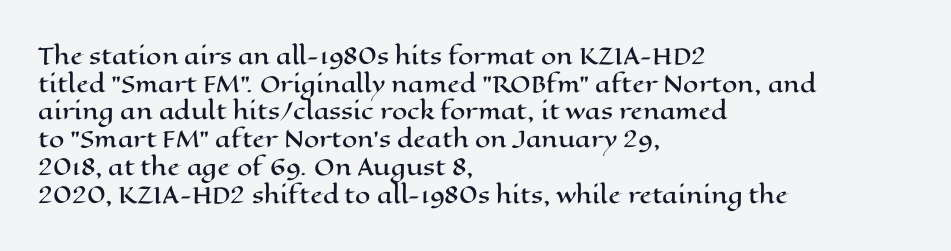
Q: Is the text italic (slanted)? A: No, it is upright.
Q: Is the text underlined? A: No.
Q: How is the paragraph aligned? A: Left-aligned.
Q: Is the spacing between letters normal or unusually wide? A: Normal.
Q: Is the spacing between lines tight, normal or loose? A: Normal.
